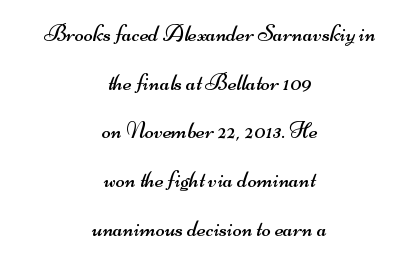
Successive baselines arrive slowly, with a big drop between each. Quick note: underline off. Default kerning and tracking; the words read as compact shapes. Alignment: centered.
